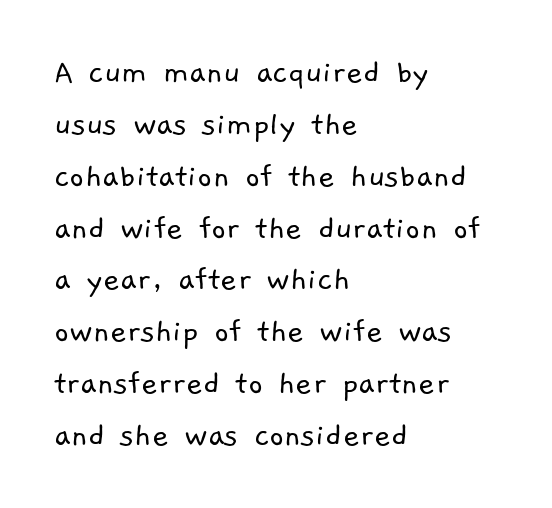
The image shows 36 px light sans-serif type; set left-aligned, normal line spacing (1.44x), normal letter spacing, not underlined; low stroke contrast and a medium x-height.
